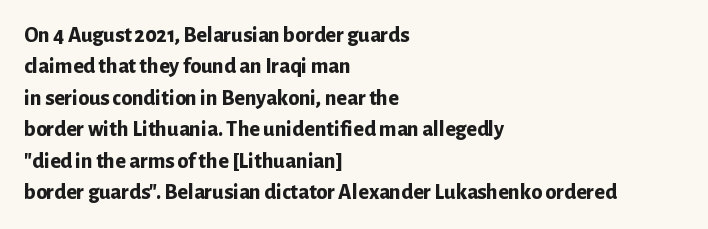
The vertical gap from one line to the next is medium. Bold? Absolutely — the strokes are thick and heavy. Plain, unruled lines of type. The ragged edge is on the right, which tells us the setting is flush left.
